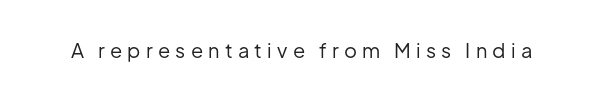
The image shows 20 px text type, upright; set unusually wide letter spacing (+0.26 em), not underlined.
